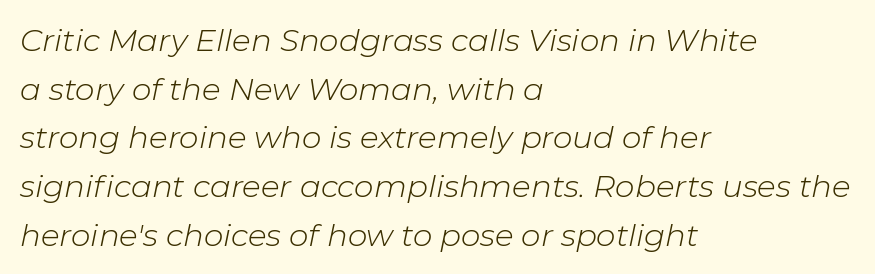
{"italic": "yes", "lean": "right", "slant_degrees": 11, "bold": "no", "weight": "light", "width": "normal", "stroke_contrast": "low", "x_height": "medium", "monospaced": "no", "underline": "no", "align": "left", "line_spacing": "normal", "line_spacing_ratio": 1.57, "letter_spacing": "normal", "letter_spacing_em": 0.0, "glyph_px": 31}
